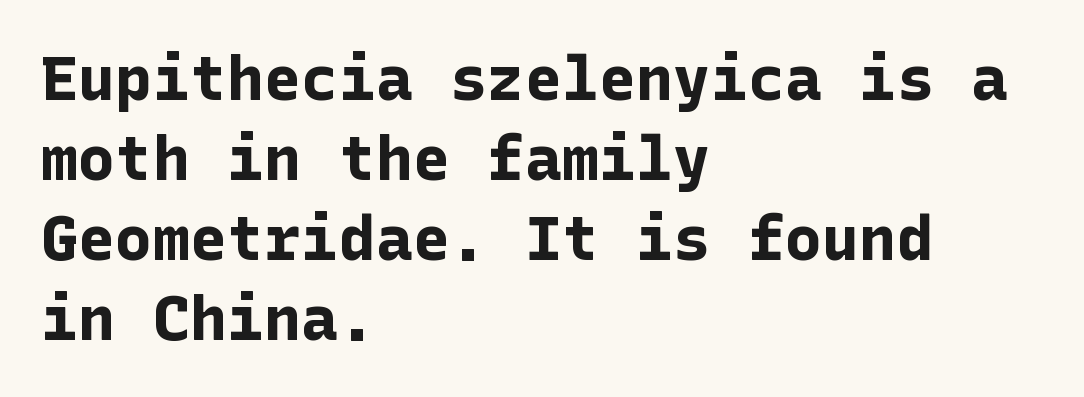
{"serif": "no", "italic": "no", "bold": "yes", "weight": "bold", "width": "normal", "stroke_contrast": "low", "x_height": "medium", "underline": "no", "align": "left", "line_spacing": "normal", "line_spacing_ratio": 1.29, "letter_spacing": "normal", "letter_spacing_em": 0.0, "glyph_px": 62}
